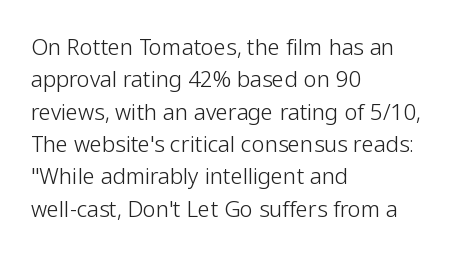
Does extra space separate the letters? No, they use regular spacing. Compared with a typical body face, this is equally light or lighter still. Casual observation: everything's shoved over to the left. This sample keeps an unexceptional amount of space between lines.
